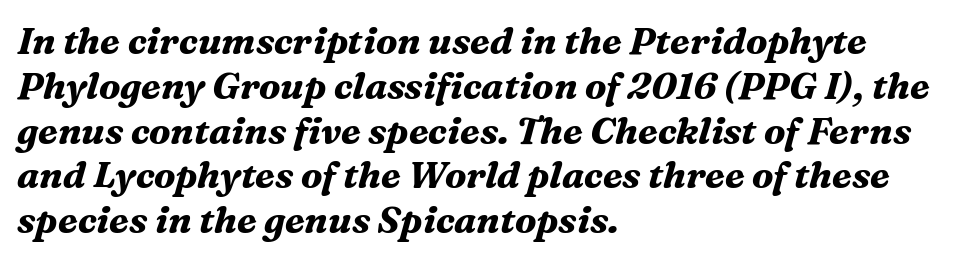
{"serif": "yes", "italic": "yes", "lean": "right", "slant_degrees": 16, "bold": "yes", "weight": "bold", "width": "normal", "stroke_contrast": "medium", "x_height": "medium", "monospaced": "no", "underline": "no", "align": "left", "line_spacing_ratio": 1.21, "letter_spacing": "normal", "letter_spacing_em": 0.0, "glyph_px": 37}
